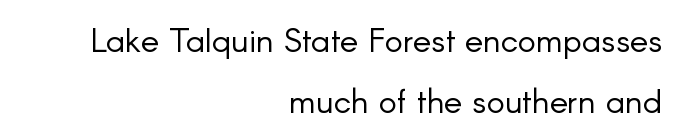
The image shows 34 px light sans-serif type, upright; set right-aligned, line spacing 1.78x, normal letter spacing, not underlined; low stroke contrast and a small x-height.
